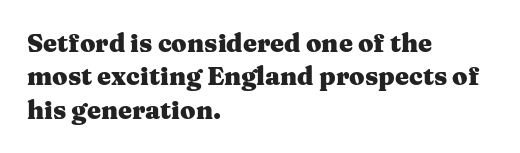
Notice how the passage keeps a crisp vertical edge on the left only. Ordinary non-slanted type is in use. This sample uses plain, unmodified letter spacing. Strong, thick strokes mark this as bold type. Normally led — the rows are evenly, conventionally spaced.
